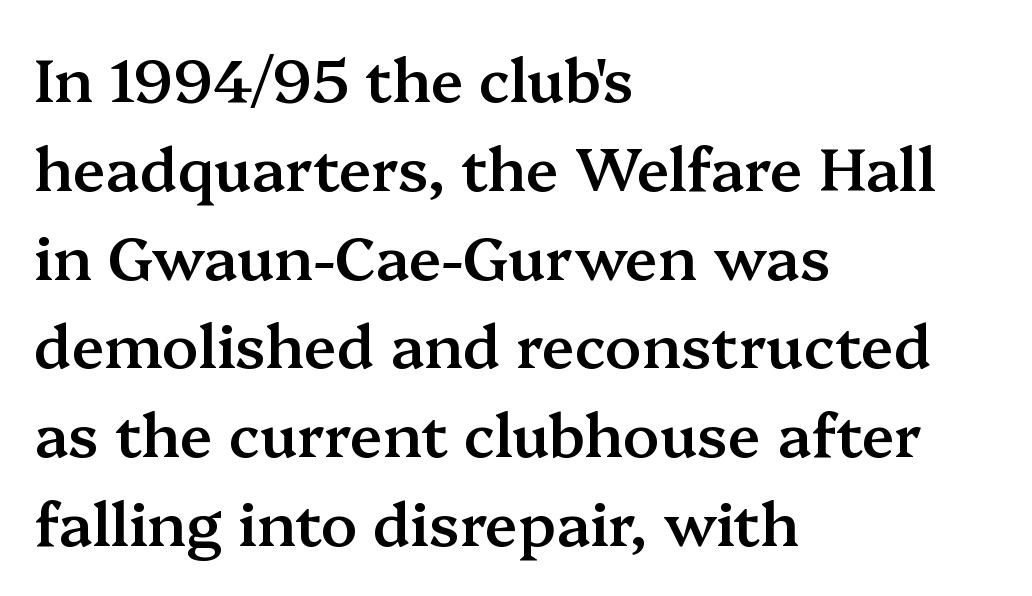
The typesetting leans somewhat heavy: a semibold. Words float on clear page, feet unadorned. This sample is left-justified, so line endings fall wherever the words run out. Quick note: not italic, upright. Serifs: yes, visible at the terminals of the letterforms. Tracking value appears to be zero — textbook default spacing.
